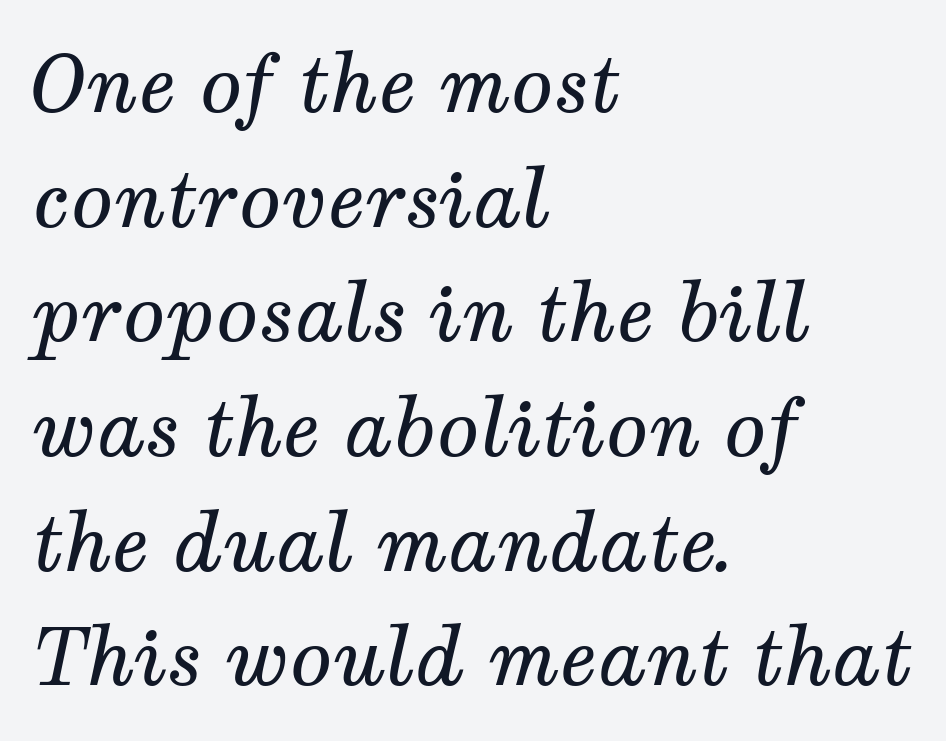
Regular leading. Leftover space on each line is placed entirely after the last word. Has an underline been added? It has not. The face used here is proportionally spaced, like ordinary book or web type. I'd call this a serif setting — the letters wear small feet.
